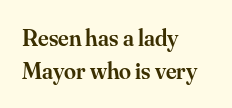
Q: Is the text bold? A: Semi-bold.
Q: Is the text italic (slanted)? A: No, it is upright.
Q: Is the text underlined? A: No.
Q: How is the paragraph aligned? A: Left-aligned.
Q: Is the spacing between letters normal or unusually wide? A: Normal.
Q: Is the spacing between lines tight, normal or loose? A: Normal.
